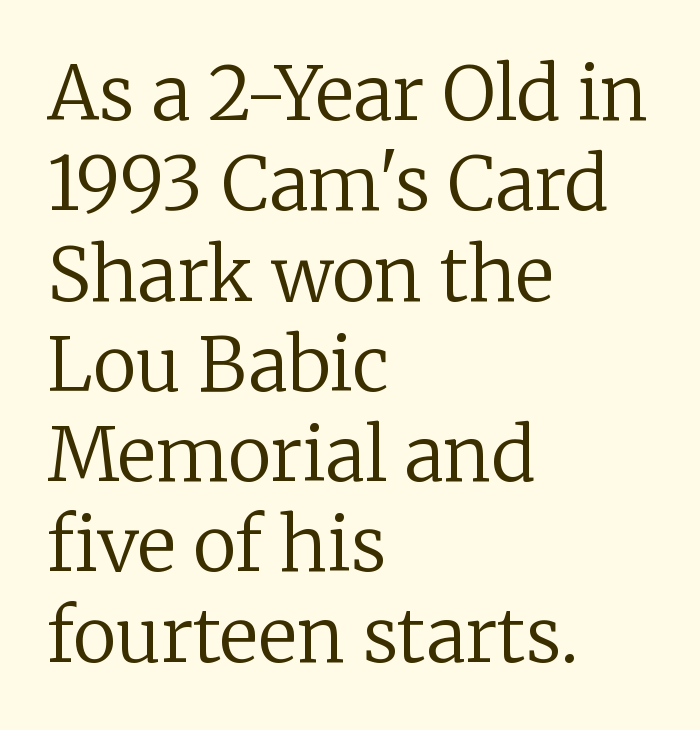
Posture: upright roman. Think standard paragraph weight, or any step lighter than that. Inter-character spacing is left at the font's built-in metrics. The face used here is proportionally spaced, like ordinary book or web type. The glyphs in this specimen are seriffed.
